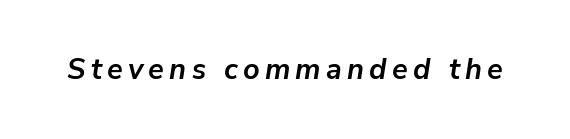
The image shows 29 px semibold type, italic (leaning right); set not underlined; low stroke contrast and a medium x-height.
